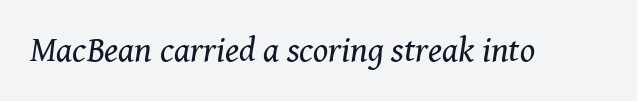
{"serif": "yes", "italic": "yes", "lean": "right", "slant_degrees": 8, "bold": "no", "weight": "regular", "width": "normal", "stroke_contrast": "medium", "x_height": "medium", "monospaced": "no", "underline": "no", "letter_spacing": "normal", "letter_spacing_em": 0.0, "glyph_px": 35}
